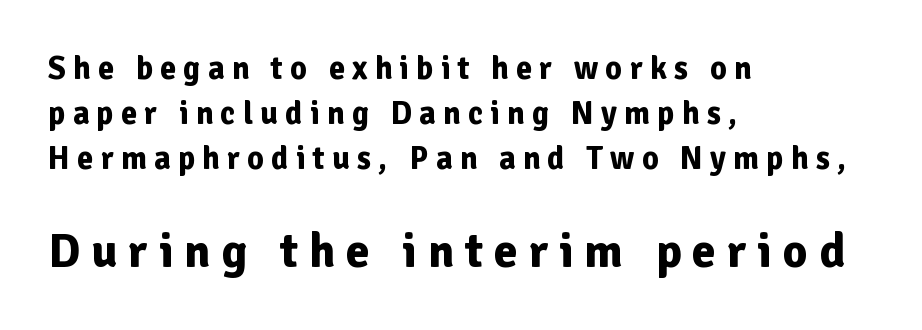
The image shows 48 px bold sans-serif type, upright; set left-aligned, normal line spacing (1.4x), unusually wide letter spacing (+0.23 em), not underlined; the second (bottom) block is 1.5x larger; low stroke contrast and a medium x-height.
